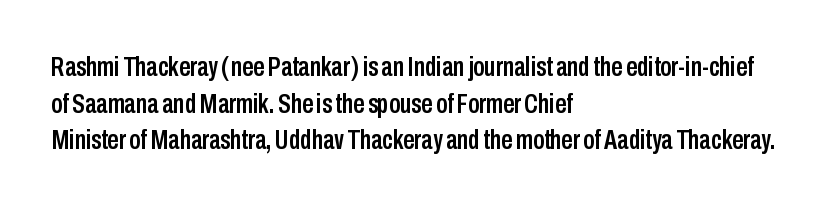
Rows of type keep a routine distance in the vertical direction. Character widths vary here, with narrow letters taking less room than wide ones. There is no visible air inserted between adjacent glyphs. Casual observation: everything's shoved over to the left. The type family on display is of the sans-serif kind.
